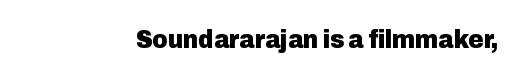
Only glyphs here, with clear space below each row. Rendered with straight, roman letterforms. The glyphs have the mass of a bold cut. Observe the ordinary spacing: letters are neighbours, not strangers.
